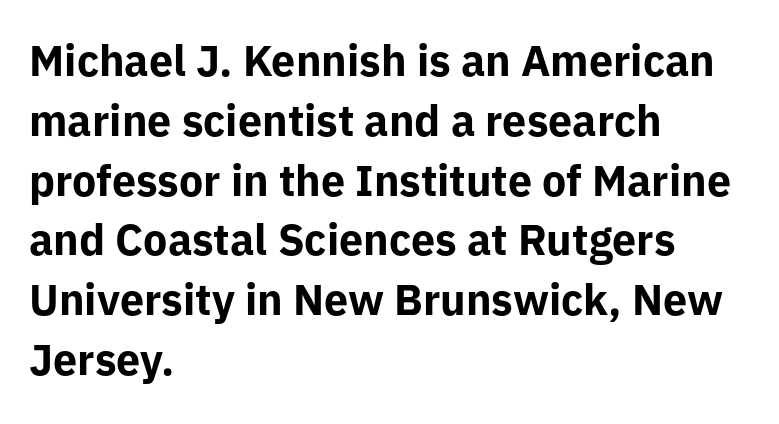
The image shows 43 px bold sans-serif type, upright; set left-aligned, normal line spacing (1.39x), normal letter spacing, not underlined; low stroke contrast and a medium x-height.
